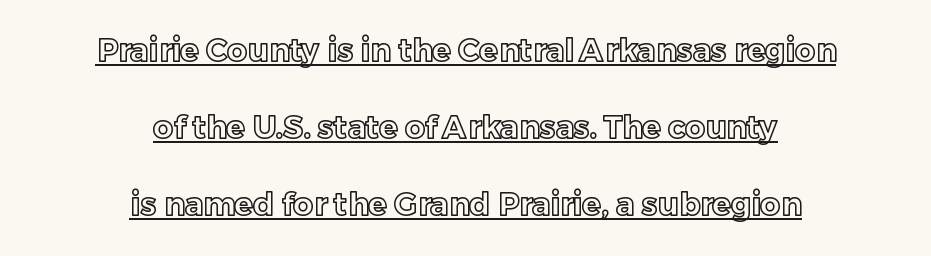
Style check: upright. Caption: multi-line text, centered on the measure. Honestly, the letter spacing is just normal — you wouldn't notice it. This is underlined copy, the kind a proofreader might mark for attention. Summary of vertical rhythm: relaxed, with wide interline spacing. Character widths vary here, with narrow letters taking less room than wide ones.
